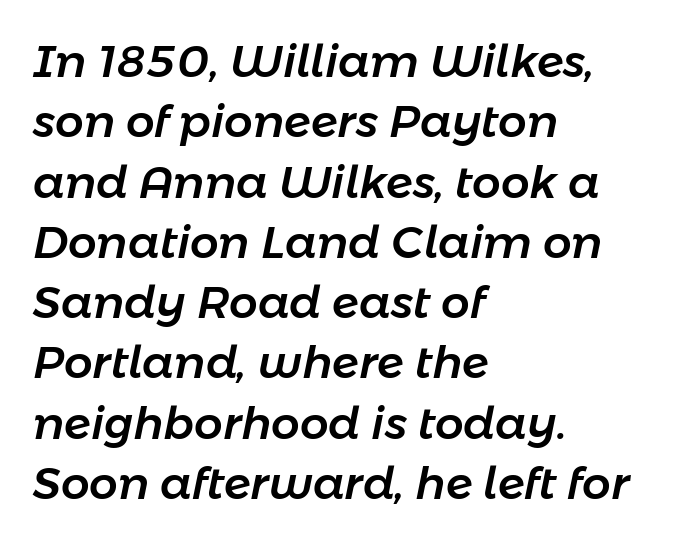
{"italic": "yes", "lean": "right", "slant_degrees": 11, "width": "normal", "stroke_contrast": "low", "x_height": "medium", "monospaced": "no", "underline": "no", "align": "left", "line_spacing": "normal", "line_spacing_ratio": 1.34, "letter_spacing": "normal", "letter_spacing_em": 0.0, "glyph_px": 45}
